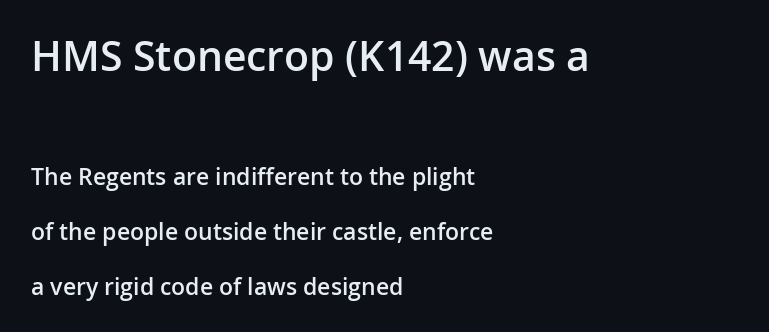
{"serif": "no", "italic": "no", "bold": "semi", "weight": "semibold", "width": "normal", "stroke_contrast": "low", "x_height": "medium", "monospaced": "no", "underline": "no", "align": "left", "line_spacing": "loose", "line_spacing_ratio": 2.39, "letter_spacing": "normal", "letter_spacing_em": 0.0, "larger_block": "first", "size_ratio": 1.78, "glyph_px": 41}
